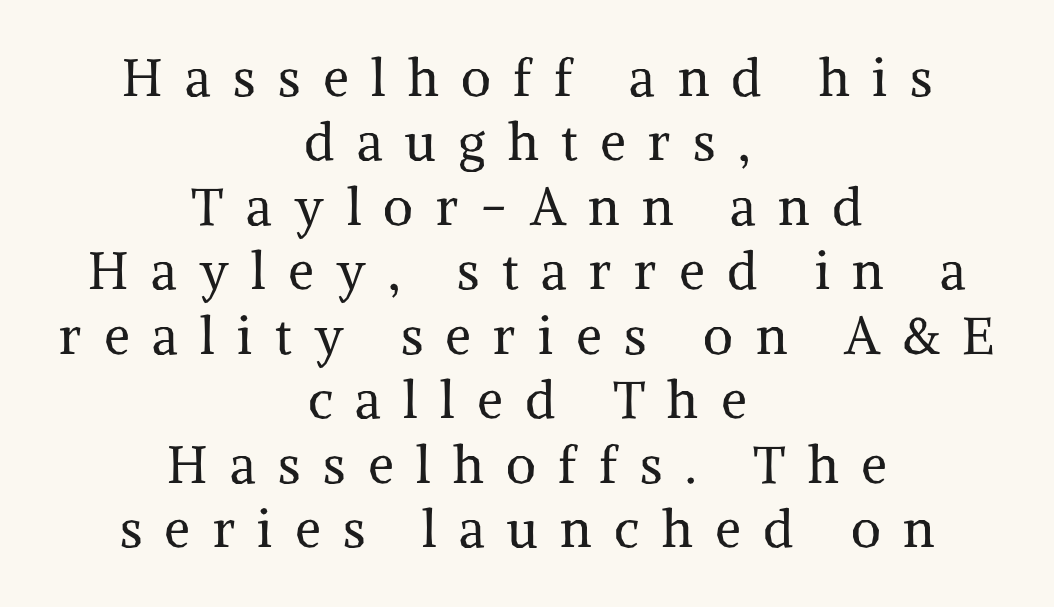
{"serif": "yes", "italic": "no", "bold": "no", "weight": "regular", "width": "normal", "stroke_contrast": "medium", "x_height": "medium", "monospaced": "no", "underline": "no", "align": "center", "line_spacing_ratio": 1.24, "letter_spacing": "wide", "letter_spacing_em": 0.43, "glyph_px": 52}
